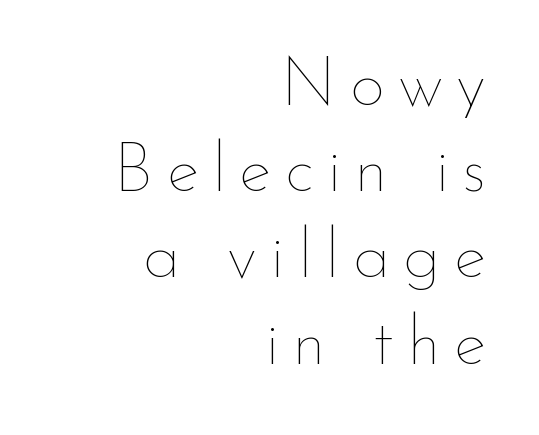
{"italic": "no", "bold": "no", "weight": "thin", "width": "normal", "stroke_contrast": "low", "x_height": "small", "monospaced": "no", "underline": "no", "align": "right", "line_spacing": "normal", "line_spacing_ratio": 1.25, "glyph_px": 69}
